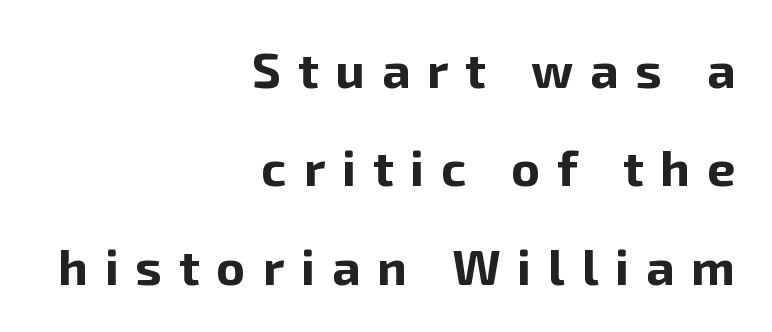
{"serif": "no", "italic": "no", "bold": "yes", "weight": "bold", "width": "normal", "stroke_contrast": "low", "x_height": "medium", "monospaced": "no", "underline": "no", "align": "right", "line_spacing": "loose", "line_spacing_ratio": 1.97, "letter_spacing": "wide", "letter_spacing_em": 0.34, "glyph_px": 50}
